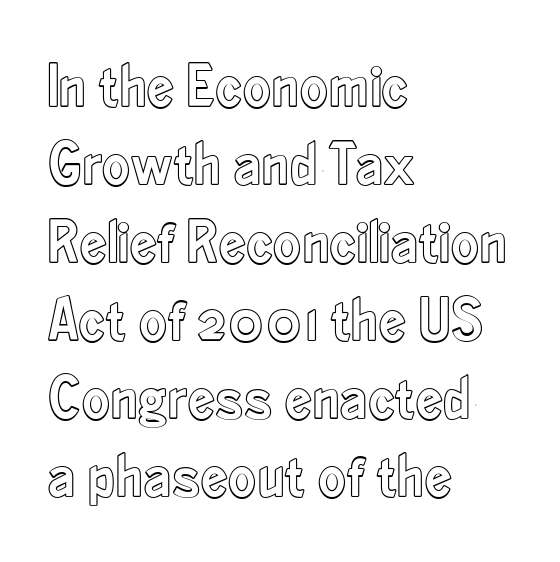
{"italic": "no", "width": "condensed", "x_height": "small", "monospaced": "no", "underline": "no", "align": "left", "line_spacing": "normal", "line_spacing_ratio": 1.28, "letter_spacing": "normal", "letter_spacing_em": 0.0, "glyph_px": 61}
